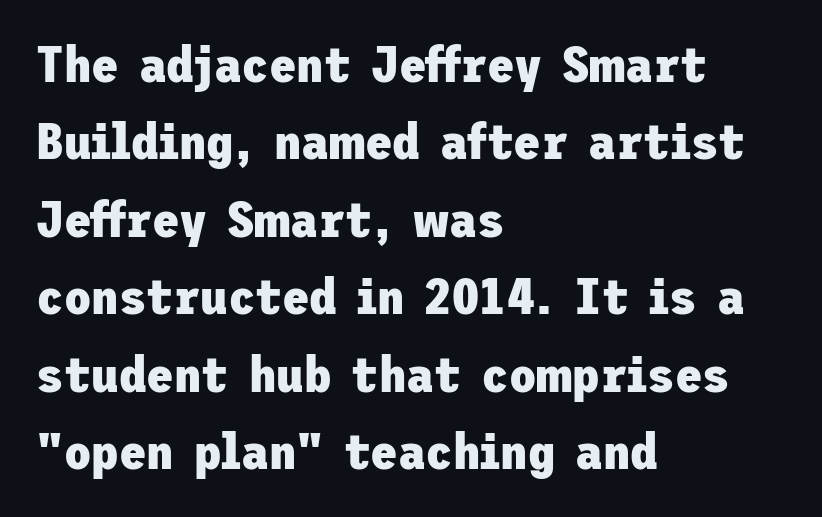
Q: Is the text bold? A: Yes.
Q: Is the text italic (slanted)? A: No, it is upright.
Q: Is the typeface a serif or a sans-serif typeface? A: Sans-serif.
Q: Is the text underlined? A: No.
Q: How is the paragraph aligned? A: Left-aligned.
Q: Is the spacing between letters normal or unusually wide? A: Normal.
Q: Is the spacing between lines tight, normal or loose? A: Normal.
Q: Width (condensed, normal, or wide)? A: Normal.
Q: Stroke contrast? A: Low.
Q: x-height? A: Medium.
